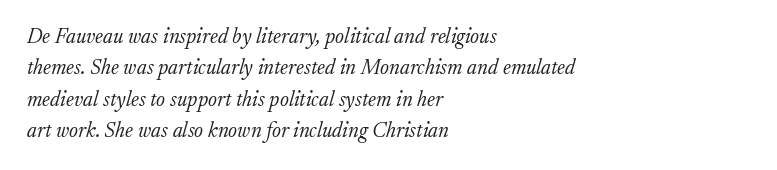
Q: Is the text bold? A: No.
Q: Is the text italic (slanted)? A: Yes, it leans right by about 17 degrees.
Q: Is the text underlined? A: No.
Q: How is the paragraph aligned? A: Left-aligned.
Q: Is the spacing between letters normal or unusually wide? A: Normal.
Q: Is the spacing between lines tight, normal or loose? A: Normal.
